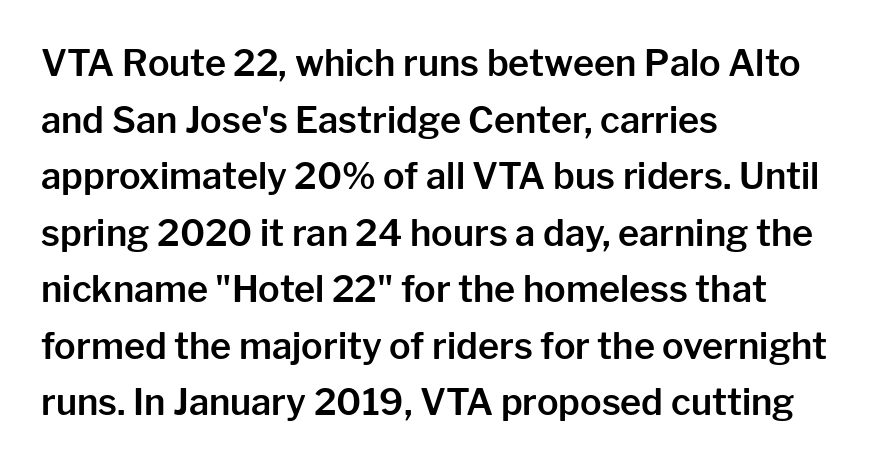
The image shows 36 px sans-serif type, upright; set left-aligned, normal line spacing (1.57x), normal letter spacing, not underlined; low stroke contrast and a medium x-height.
